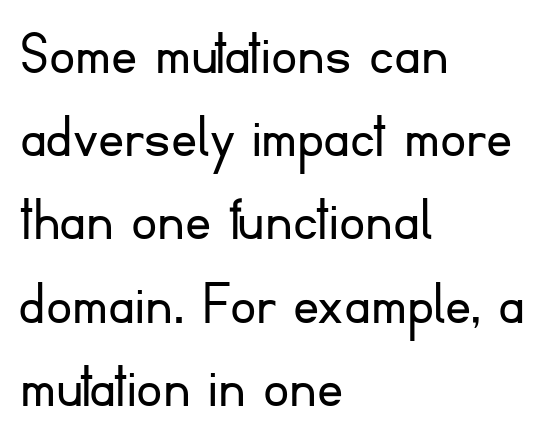
{"serif": "no", "italic": "no", "bold": "no", "weight": "light", "width": "normal", "stroke_contrast": "low", "x_height": "small", "monospaced": "no", "underline": "no", "align": "left", "line_spacing": "normal", "line_spacing_ratio": 1.28, "letter_spacing": "normal", "letter_spacing_em": 0.0, "glyph_px": 65}
